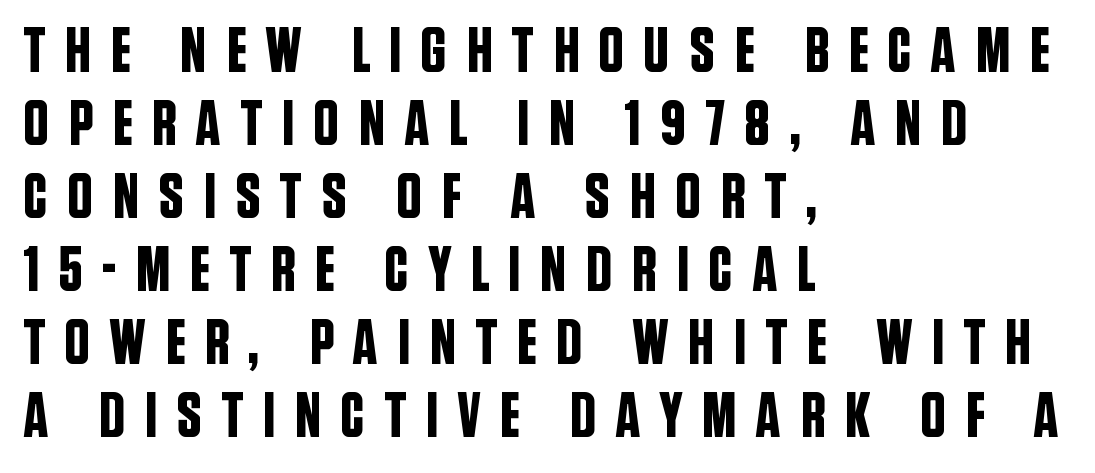
The baseline area is clear. Nope, no serifs anywhere on these letters. This sample has the flowing, uneven cadence of proportional lettering. This sample uses an upright cut, with every glyph sitting square on the baseline. Glyph-to-glyph distance is far greater than everyday printed text.
